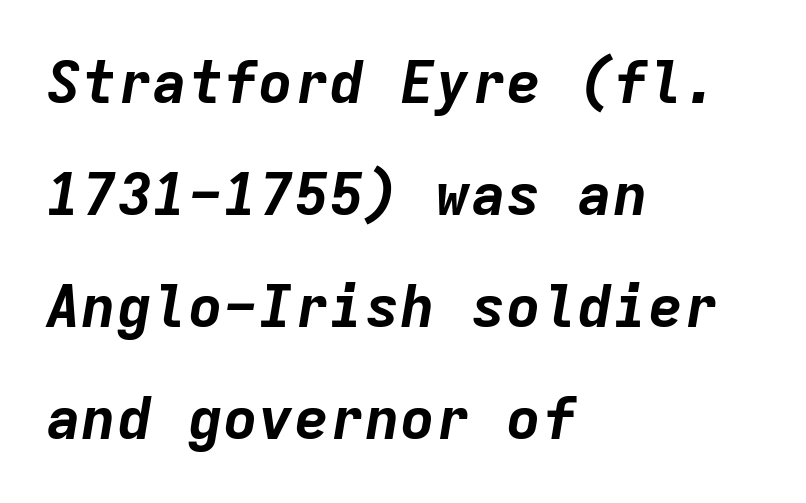
Typographic density is high because the face is bold. What stands out about the letter spacing? Nothing — it is the standard amount. A student would call this left alignment; a typographer would say flush left, rag right. Looks like terminal output: every glyph gets an equal slot.
